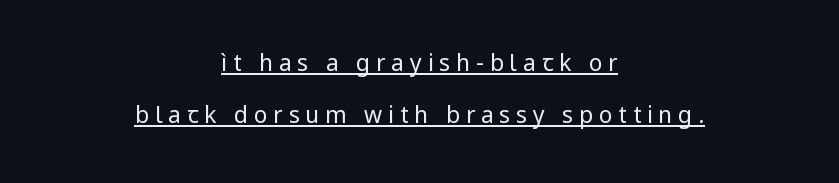
Q: Is the text bold? A: No.
Q: Is the text italic (slanted)? A: No, it is upright.
Q: Is the text underlined? A: Yes.
Q: How is the paragraph aligned? A: Centered.
Q: Is the spacing between letters normal or unusually wide? A: Unusually wide.
Q: Is the spacing between lines tight, normal or loose? A: Loose.
